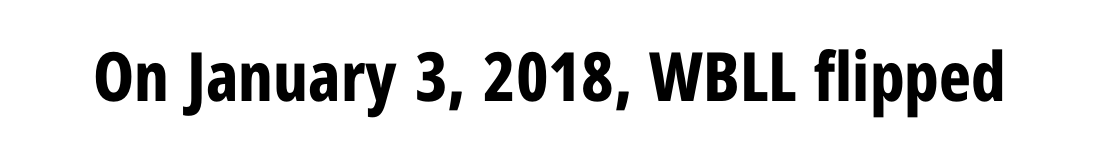
The image shows 68 px bold, condensed sans-serif type, upright; set normal letter spacing, not underlined; low stroke contrast and a medium x-height.
